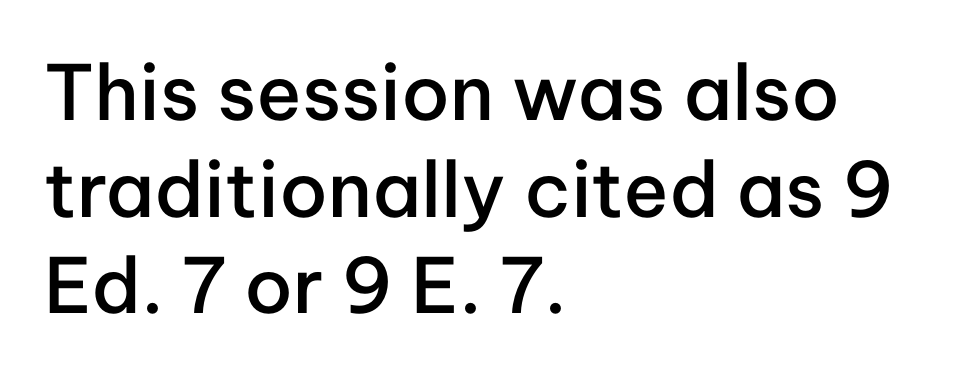
Q: Is the text bold? A: Semi-bold.
Q: Is the text italic (slanted)? A: No, it is upright.
Q: Is the typeface a serif or a sans-serif typeface? A: Sans-serif.
Q: Is the text underlined? A: No.
Q: How is the paragraph aligned? A: Left-aligned.
Q: Is the spacing between letters normal or unusually wide? A: Normal.
Q: Is the spacing between lines tight, normal or loose? A: Normal.
Q: Width (condensed, normal, or wide)? A: Normal.
Q: Stroke contrast? A: Low.
Q: x-height? A: Medium.
Q: Monospaced? A: No.
